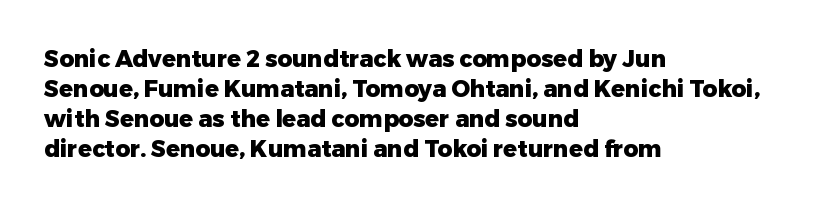
Q: Is the text bold? A: Yes.
Q: Is the text italic (slanted)? A: No, it is upright.
Q: Is the text underlined? A: No.
Q: How is the paragraph aligned? A: Left-aligned.
Q: Is the spacing between letters normal or unusually wide? A: Normal.
Q: Is the spacing between lines tight, normal or loose? A: Normal.
